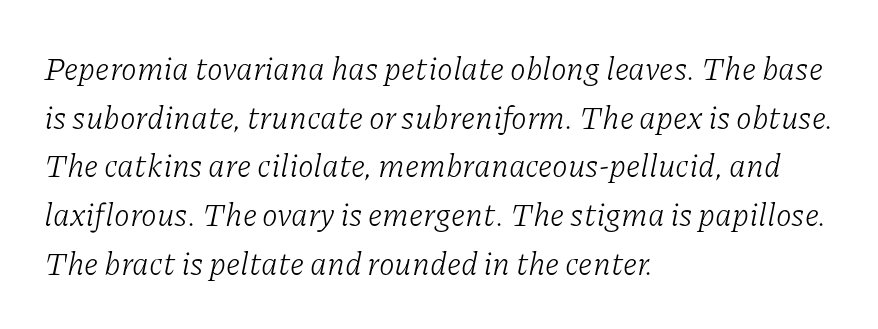
The image shows 32 px light serif type, italic (leaning right); set left-aligned, normal line spacing (1.52x), normal letter spacing, not underlined; low stroke contrast and a medium x-height.
